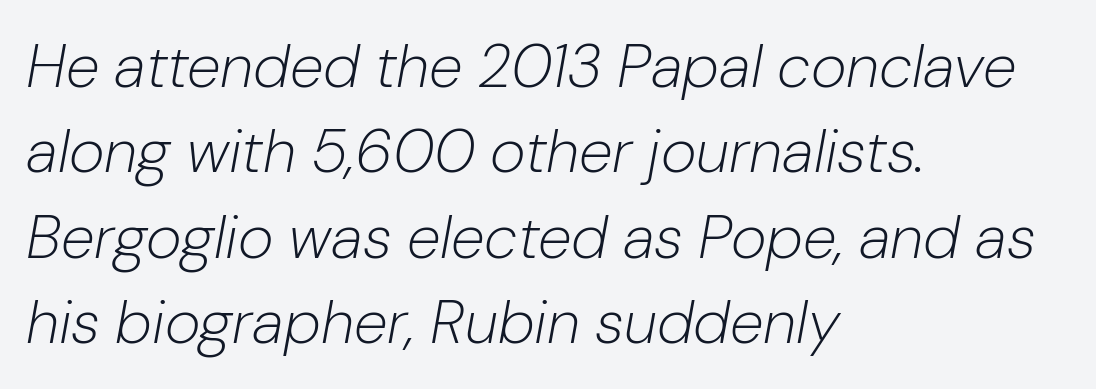
{"italic": "yes", "lean": "right", "slant_degrees": 10, "bold": "no", "weight": "light", "width": "normal", "stroke_contrast": "low", "x_height": "medium", "monospaced": "no", "underline": "no", "align": "left", "line_spacing": "normal", "line_spacing_ratio": 1.4, "letter_spacing": "normal", "letter_spacing_em": 0.0, "glyph_px": 61}
